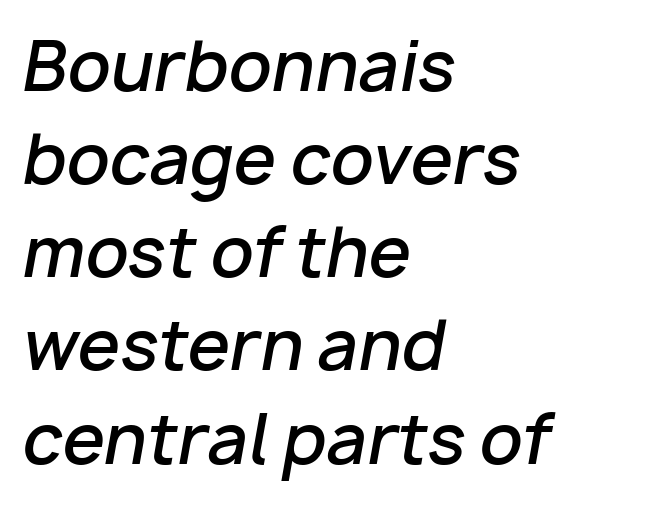
Q: Is the text bold? A: Semi-bold.
Q: Is the text italic (slanted)? A: Yes, it leans right by about 10 degrees.
Q: Is the text underlined? A: No.
Q: How is the paragraph aligned? A: Left-aligned.
Q: Is the spacing between letters normal or unusually wide? A: Normal.
Q: Is the spacing between lines tight, normal or loose? A: Normal.
Q: Width (condensed, normal, or wide)? A: Normal.
Q: Stroke contrast? A: Low.
Q: x-height? A: Medium.
Q: Monospaced? A: No.
